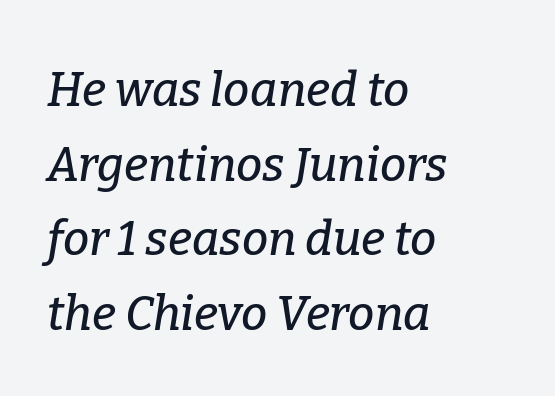
The image shows 47 px serif type, italic (leaning right); set left-aligned, normal line spacing (1.59x), normal letter spacing, not underlined; low stroke contrast and a medium x-height.
